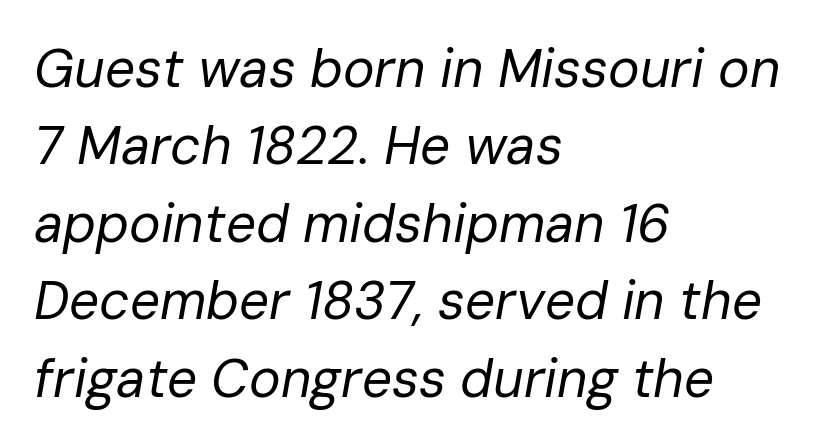
The image shows 53 px regular-weight type, italic (leaning right); set left-aligned, normal line spacing (1.46x), normal letter spacing, not underlined; low stroke contrast and a medium x-height.
